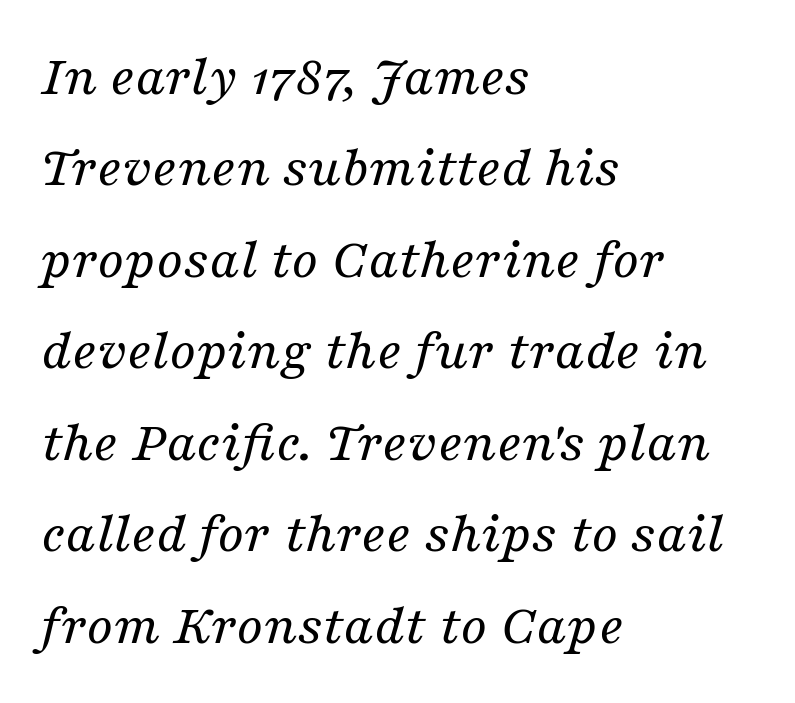
{"serif": "yes", "italic": "yes", "lean": "right", "slant_degrees": 16, "bold": "no", "weight": "regular", "width": "normal", "stroke_contrast": "medium", "x_height": "medium", "monospaced": "no", "underline": "no", "align": "left", "line_spacing": "normal", "line_spacing_ratio": 1.55, "letter_spacing": "normal", "letter_spacing_em": 0.0, "glyph_px": 59}
